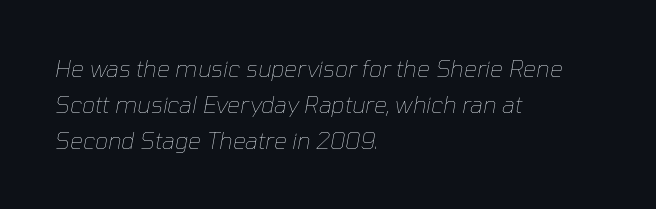
How are the letters spaced? Ordinarily, with no added tracking. Short and long lines alike share a common starting point at left. Underlining? Definitely not there. Stroke mass is kept to a normal reading level or below. Honestly, the row spacing looks completely unremarkable. Would a proofreader flag this as italicized? Yes.
